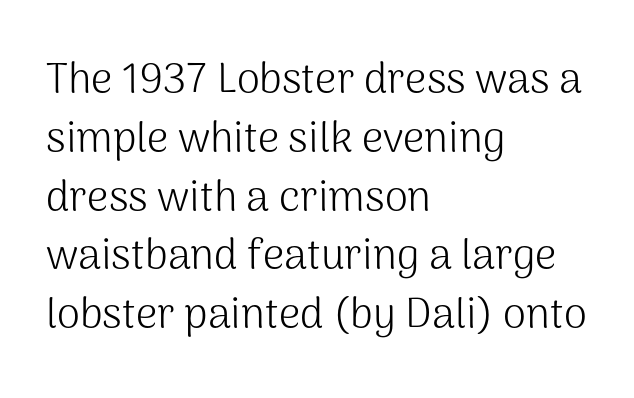
Q: Is the text bold? A: No.
Q: Is the text italic (slanted)? A: No, it is upright.
Q: Is the typeface a serif or a sans-serif typeface? A: Sans-serif.
Q: Is the text underlined? A: No.
Q: How is the paragraph aligned? A: Left-aligned.
Q: Is the spacing between letters normal or unusually wide? A: Normal.
Q: Is the spacing between lines tight, normal or loose? A: Normal.
Q: Width (condensed, normal, or wide)? A: Normal.
Q: Stroke contrast? A: Medium.
Q: x-height? A: Medium.
Q: Monospaced? A: No.
